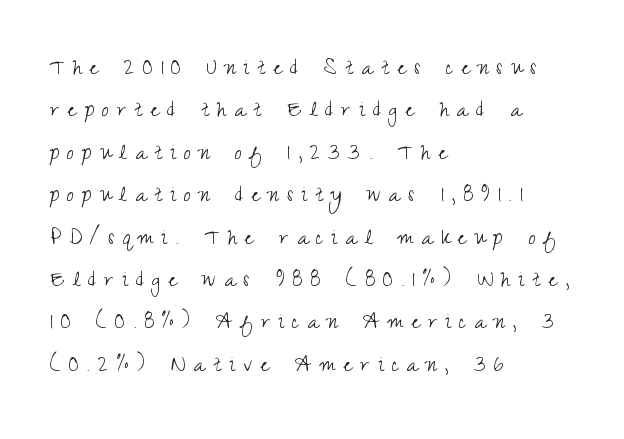
{"italic": "no", "bold": "no", "underline": "no", "align": "left", "line_spacing": "normal", "line_spacing_ratio": 1.63, "letter_spacing": "wide", "letter_spacing_em": 0.31, "glyph_px": 26}
